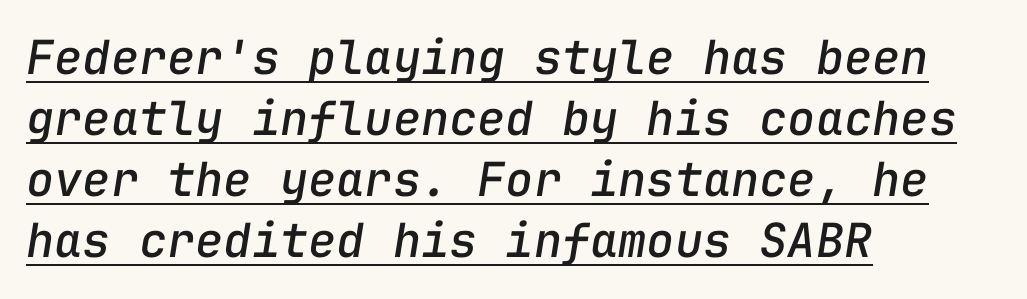
{"italic": "yes", "lean": "right", "slant_degrees": 9, "width": "normal", "stroke_contrast": "low", "x_height": "medium", "monospaced": "yes", "underline": "yes", "align": "left", "line_spacing": "normal", "line_spacing_ratio": 1.3, "letter_spacing": "normal", "letter_spacing_em": 0.0, "glyph_px": 47}
